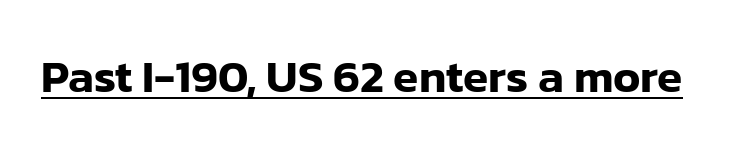
{"serif": "no", "italic": "no", "width": "normal", "stroke_contrast": "low", "x_height": "medium", "monospaced": "no", "underline": "yes", "letter_spacing": "normal", "letter_spacing_em": 0.0, "glyph_px": 46}
